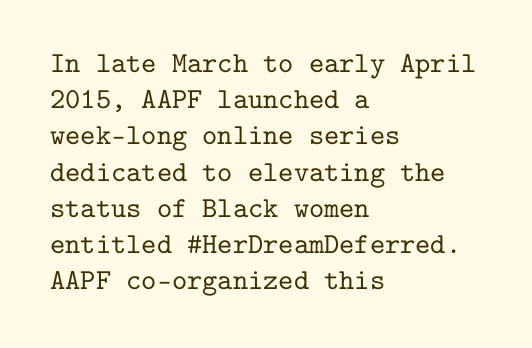
Font category for this specimen: serif. Clear beneath every line of the passage. These lines keep a tight, regular rhythm from letter to letter. Successive baselines arrive at the customary interval. Leftover space on each line is placed entirely after the last word.
